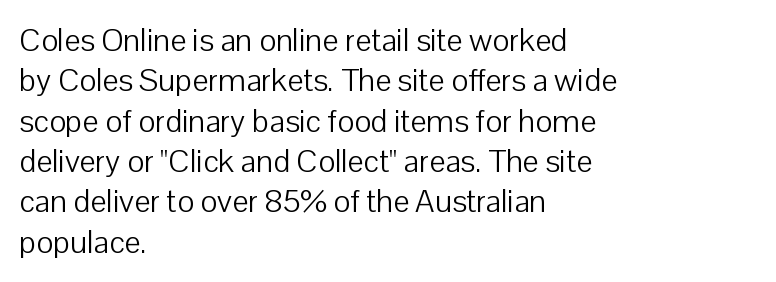
A typesetter would mark this as roman, not italic. The rendering uses natural spacing where letterforms have individual widths. The space beneath each line is pristine and unruled. This rendering employs a face without finishing strokes, i.e., a sans-serif. Compared with typical body copy, the letter spacing here is the same.
